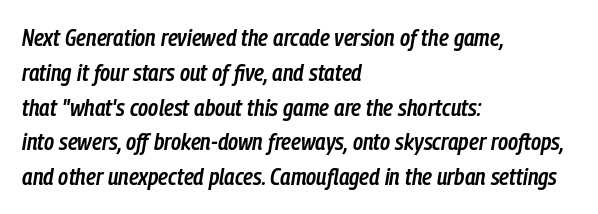
Q: Is the text bold? A: Semi-bold.
Q: Is the text italic (slanted)? A: Yes, it leans right by about 9 degrees.
Q: Is the text underlined? A: No.
Q: How is the paragraph aligned? A: Left-aligned.
Q: Is the spacing between letters normal or unusually wide? A: Normal.
Q: Is the spacing between lines tight, normal or loose? A: Normal.
